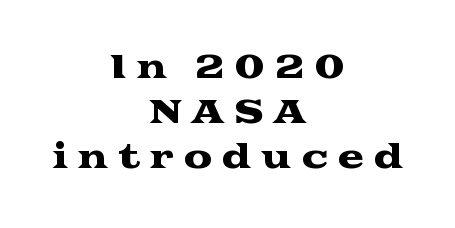
The image shows 32 px wide serif type, upright; set centered, normal line spacing (1.41x), unusually wide letter spacing (+0.29 em), not underlined; medium stroke contrast and a medium x-height.
